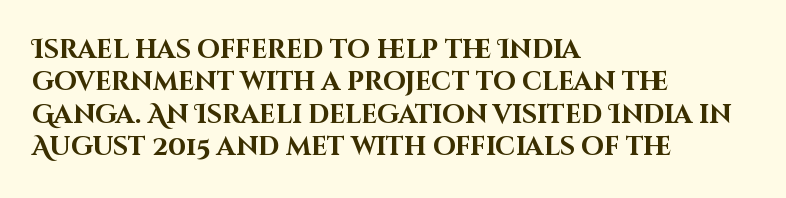
Q: Is the text bold? A: Yes.
Q: Is the text italic (slanted)? A: No, it is upright.
Q: Is the text underlined? A: No.
Q: How is the paragraph aligned? A: Left-aligned.
Q: Is the spacing between letters normal or unusually wide? A: Normal.
Q: Is the spacing between lines tight, normal or loose? A: Normal.
